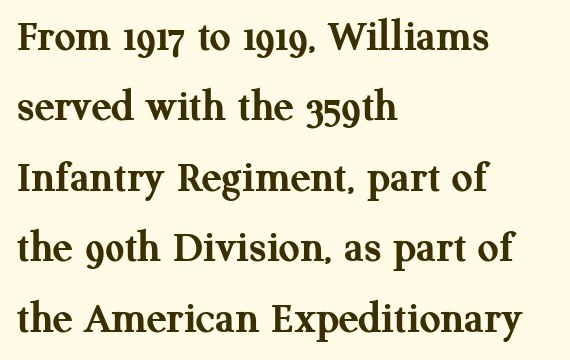
Q: Is the text bold? A: Yes.
Q: Is the text italic (slanted)? A: No, it is upright.
Q: Is the typeface a serif or a sans-serif typeface? A: Serif.
Q: Is the text underlined? A: No.
Q: How is the paragraph aligned? A: Left-aligned.
Q: Is the spacing between letters normal or unusually wide? A: Normal.
Q: Is the spacing between lines tight, normal or loose? A: Normal.
Q: Width (condensed, normal, or wide)? A: Normal.
Q: Stroke contrast? A: Medium.
Q: x-height? A: Medium.
Q: Monospaced? A: No.
